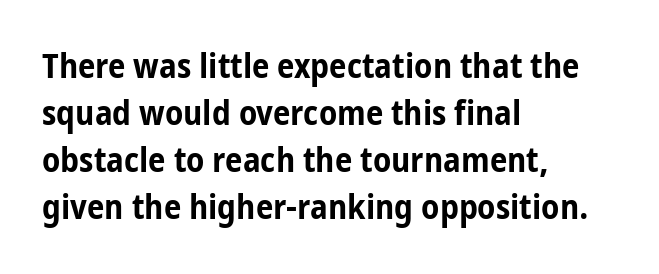
{"serif": "no", "italic": "no", "bold": "yes", "weight": "bold", "width": "condensed", "stroke_contrast": "low", "x_height": "medium", "monospaced": "no", "underline": "no", "align": "left", "line_spacing": "normal", "line_spacing_ratio": 1.34, "letter_spacing": "normal", "letter_spacing_em": 0.0, "glyph_px": 35}
